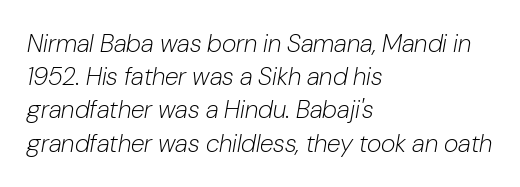
Stroke thickness stays within the range of a standard reading face or lighter. Does the leading feel generous? No, just average. The letters are slanted; this is an italic face. The rag falls on the right side of this text block. Inter-character spacing is left at the font's built-in metrics. Only glyphs here, with clear space below each row.
